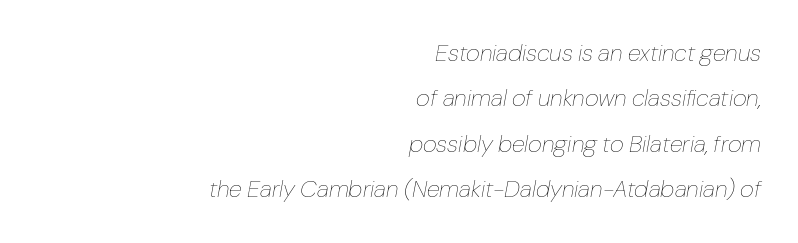
The image shows 24 px text type, italic (leaning right); set right-aligned, line spacing 1.89x, normal letter spacing, not underlined.
